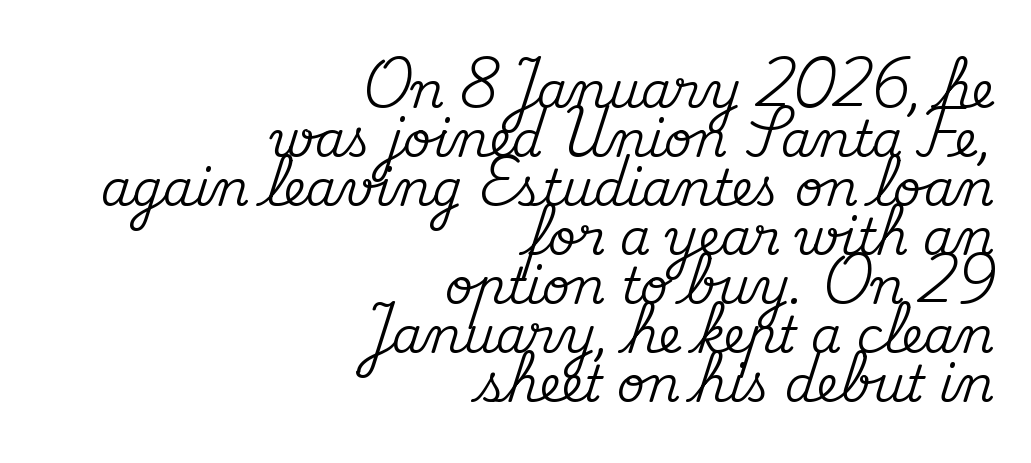
Character widths vary here, with narrow letters taking less room than wide ones. Bare-footed words on every line. Each new line begins almost immediately beneath the previous one. This sample is right-justified, so line beginnings fall wherever the words allow. Tracking here is standard; glyphs follow each other at the usual distance.
